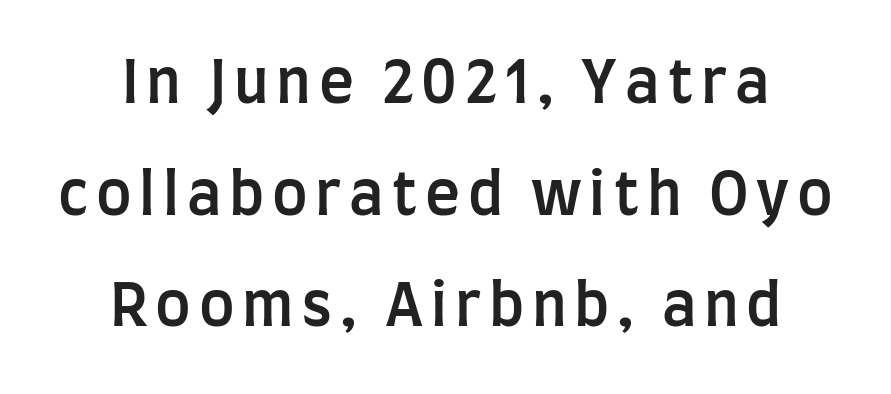
The image shows 59 px semibold, condensed sans-serif type, upright; set line spacing 1.89x, not underlined; low stroke contrast and a large x-height.
